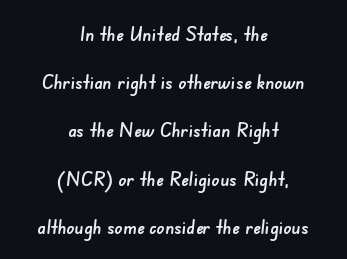
The image shows 20 px text type; set centered, loose line spacing (2.41x), normal letter spacing, not underlined.
